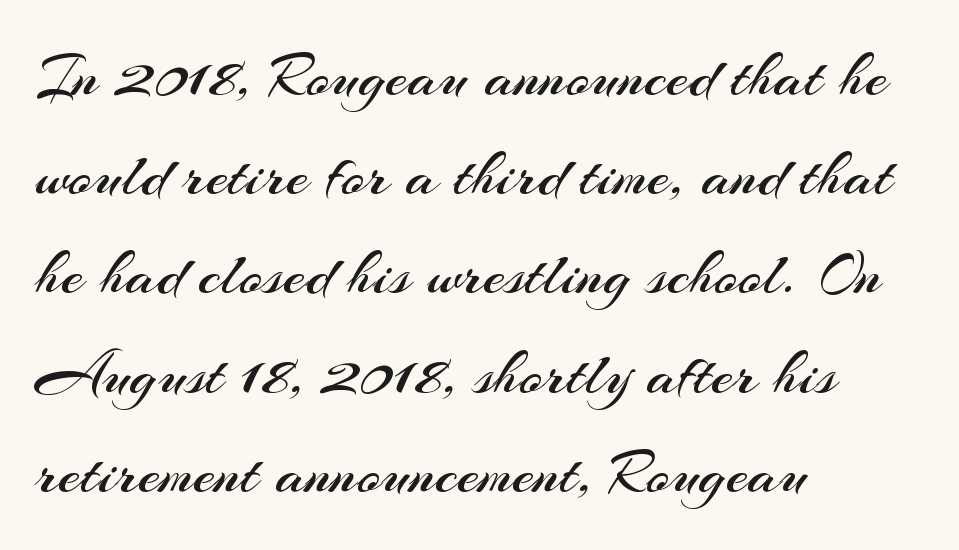
Q: Is the text bold? A: No.
Q: Is the text italic (slanted)? A: Yes.
Q: Is the typeface a serif or a sans-serif typeface? A: Sans-serif.
Q: Is the text underlined? A: No.
Q: How is the paragraph aligned? A: Left-aligned.
Q: Is the spacing between letters normal or unusually wide? A: Normal.
Q: Is the spacing between lines tight, normal or loose? A: Normal.
Q: Width (condensed, normal, or wide)? A: Normal.
Q: Stroke contrast? A: Medium.
Q: x-height? A: Small.
Q: Monospaced? A: No.
